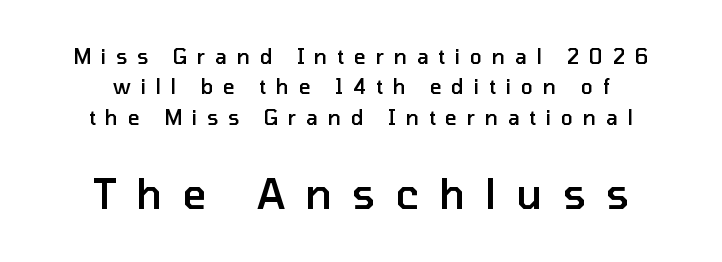
{"serif": "no", "italic": "no", "bold": "semi", "weight": "semibold", "width": "normal", "stroke_contrast": "low", "x_height": "medium", "monospaced": "no", "underline": "no", "align": "center", "line_spacing": "normal", "line_spacing_ratio": 1.52, "letter_spacing": "wide", "letter_spacing_em": 0.49, "larger_block": "second", "size_ratio": 2.05, "glyph_px": 41}
